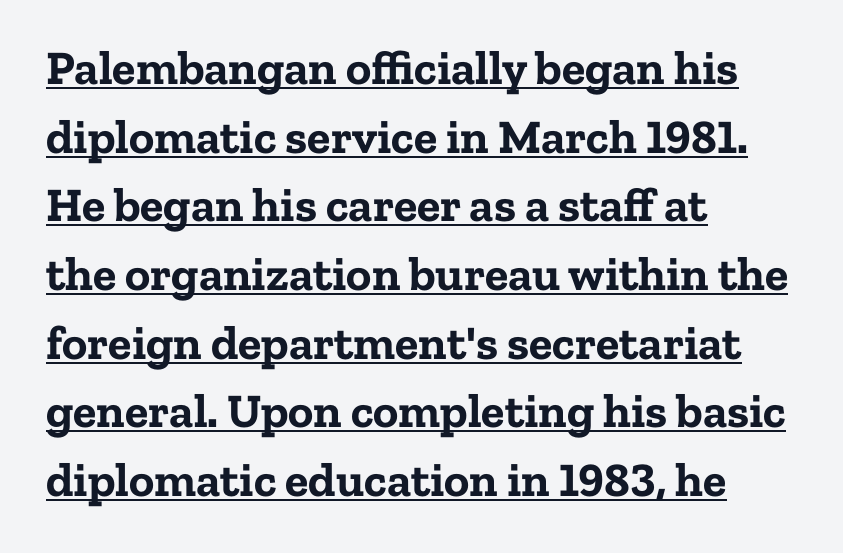
Q: Is the text bold? A: Yes.
Q: Is the text italic (slanted)? A: No, it is upright.
Q: Is the typeface a serif or a sans-serif typeface? A: Serif.
Q: Is the text underlined? A: Yes.
Q: How is the paragraph aligned? A: Left-aligned.
Q: Is the spacing between letters normal or unusually wide? A: Normal.
Q: Is the spacing between lines tight, normal or loose? A: Normal.
Q: Width (condensed, normal, or wide)? A: Normal.
Q: Stroke contrast? A: Low.
Q: x-height? A: Medium.
Q: Monospaced? A: No.
